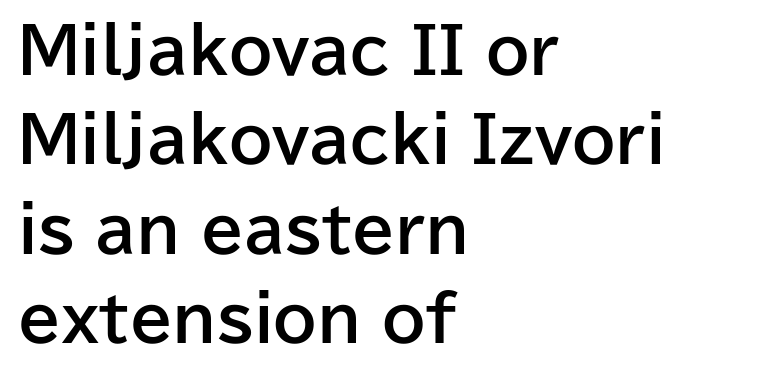
Each line starts at the same left margin while the right side varies. Students, observe: this is what conventionally led text looks like. The strokes are fattened all the way to bold. Words appear dense and cohesive because spacing is normal. The designer went with a sans here, leaving each stem footless. Check the space under the baseline: it is left empty.
